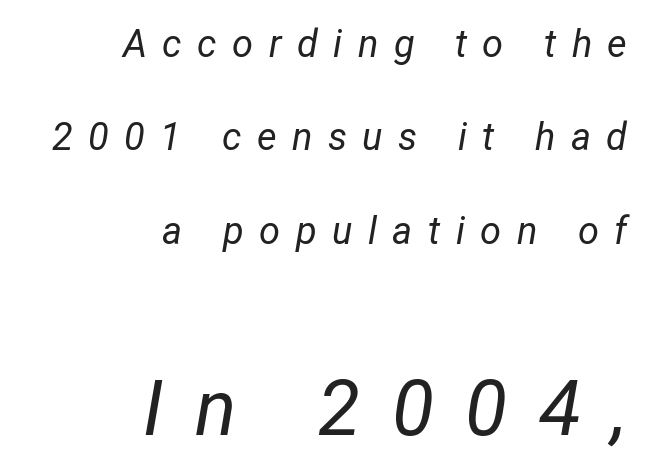
The image shows 77 px regular-weight, condensed type, italic (leaning right); set right-aligned, loose line spacing (2.46x), unusually wide letter spacing (+0.41 em), not underlined; the second (bottom) block is 2.03x larger; low stroke contrast and a medium x-height.
